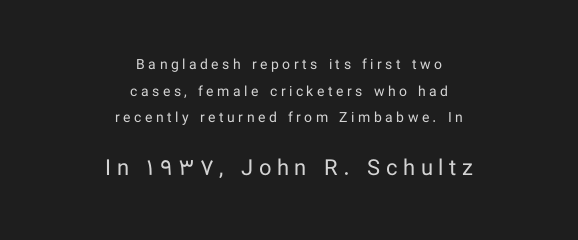
Summary of vertical rhythm: relaxed, with wide interline spacing. The compositor balanced each line on the midline. Weight: regular or lighter. A bare baseline throughout the passage. These two chunks differ in scale, with the bottom chunk taking the larger measure.
